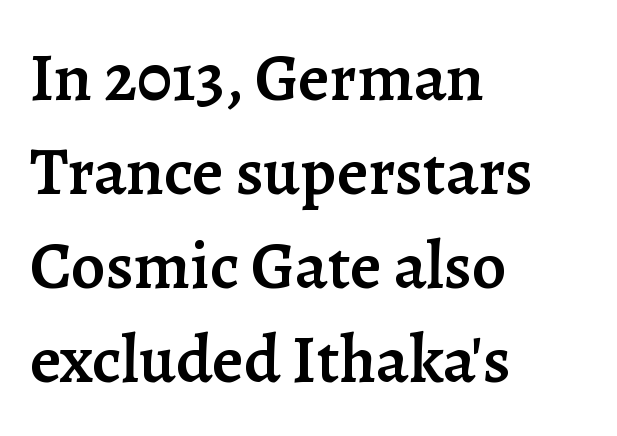
{"serif": "yes", "italic": "no", "bold": "semi", "weight": "semibold", "width": "normal", "stroke_contrast": "low", "x_height": "medium", "monospaced": "no", "underline": "no", "align": "left", "line_spacing": "normal", "line_spacing_ratio": 1.38, "letter_spacing": "normal", "letter_spacing_em": 0.0, "glyph_px": 68}
